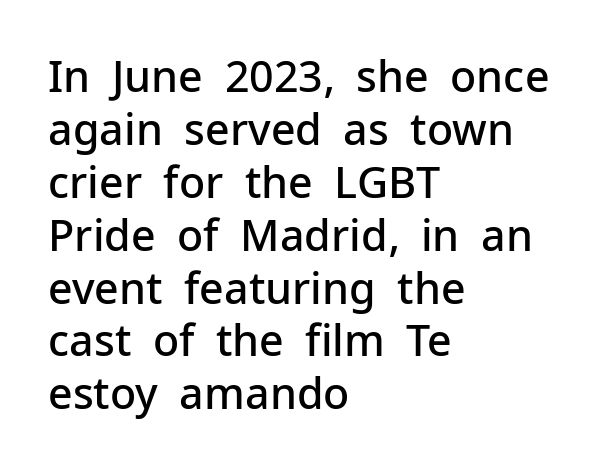
Q: Is the text bold? A: Semi-bold.
Q: Is the text italic (slanted)? A: No, it is upright.
Q: Is the typeface a serif or a sans-serif typeface? A: Sans-serif.
Q: Is the text underlined? A: No.
Q: How is the paragraph aligned? A: Left-aligned.
Q: Is the spacing between letters normal or unusually wide? A: Normal.
Q: Width (condensed, normal, or wide)? A: Normal.
Q: Stroke contrast? A: Low.
Q: x-height? A: Medium.
Q: Monospaced? A: No.
